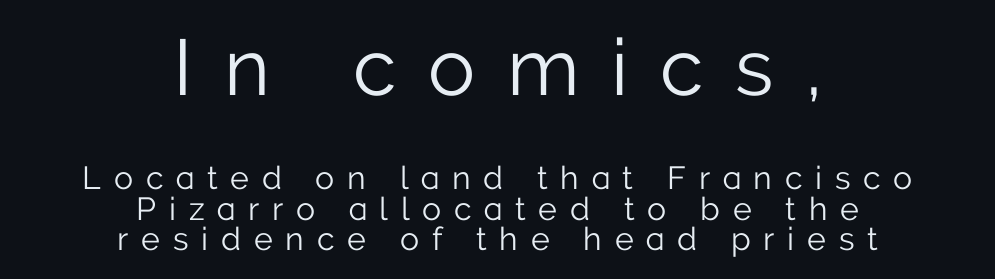
The image shows 79 px light sans-serif type, upright; set centered, tight line spacing (0.95x), unusually wide letter spacing (+0.4 em), not underlined; the first (top) block is 2.47x larger; low stroke contrast and a medium x-height.
